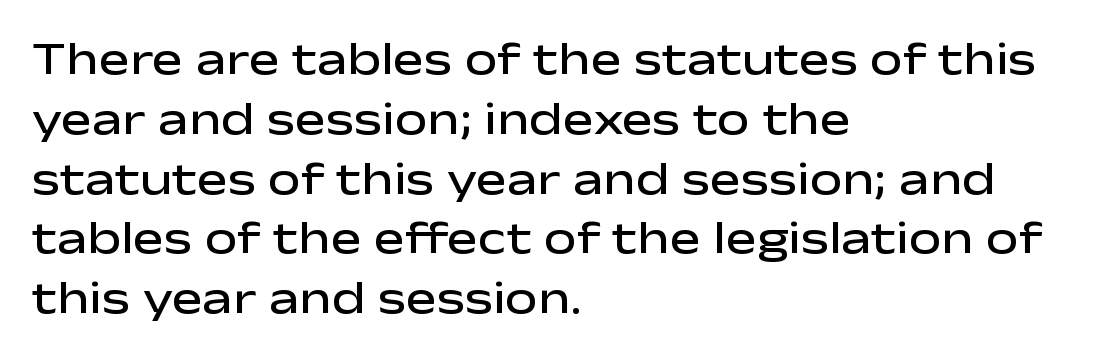
The image shows 46 px semibold, wide sans-serif type, upright; set left-aligned, normal line spacing (1.3x), normal letter spacing, not underlined; low stroke contrast and a medium x-height.
